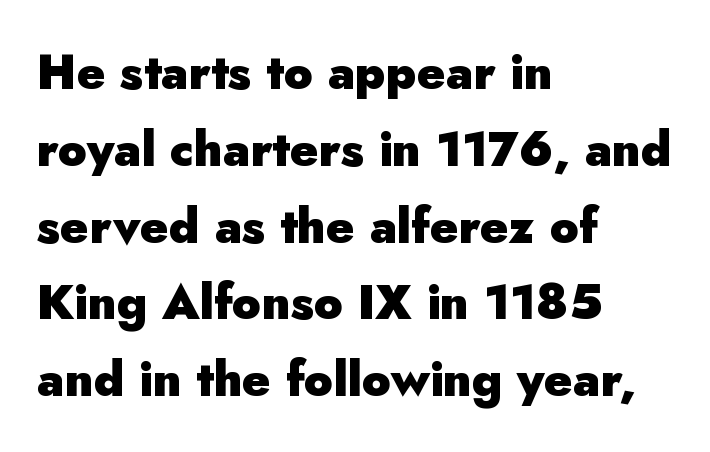
{"serif": "no", "italic": "no", "bold": "yes", "weight": "heavy", "width": "normal", "stroke_contrast": "low", "x_height": "small", "monospaced": "no", "underline": "no", "align": "left", "line_spacing": "normal", "line_spacing_ratio": 1.6, "letter_spacing": "normal", "letter_spacing_em": 0.0, "glyph_px": 48}
